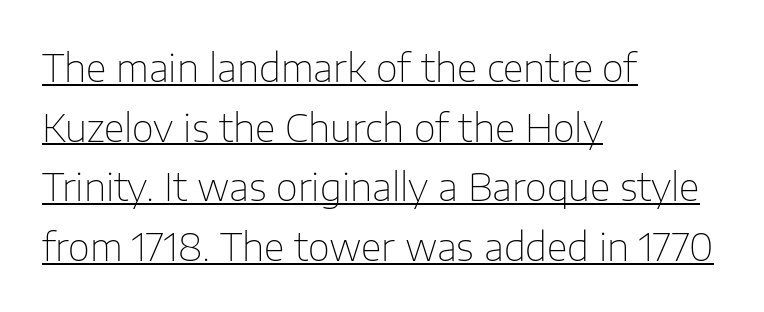
Q: Is the text bold? A: No.
Q: Is the text italic (slanted)? A: No, it is upright.
Q: Is the typeface a serif or a sans-serif typeface? A: Sans-serif.
Q: Is the text underlined? A: Yes.
Q: How is the paragraph aligned? A: Left-aligned.
Q: Is the spacing between letters normal or unusually wide? A: Normal.
Q: Is the spacing between lines tight, normal or loose? A: Normal.
Q: Width (condensed, normal, or wide)? A: Normal.
Q: Stroke contrast? A: Low.
Q: x-height? A: Medium.
Q: Monospaced? A: No.
